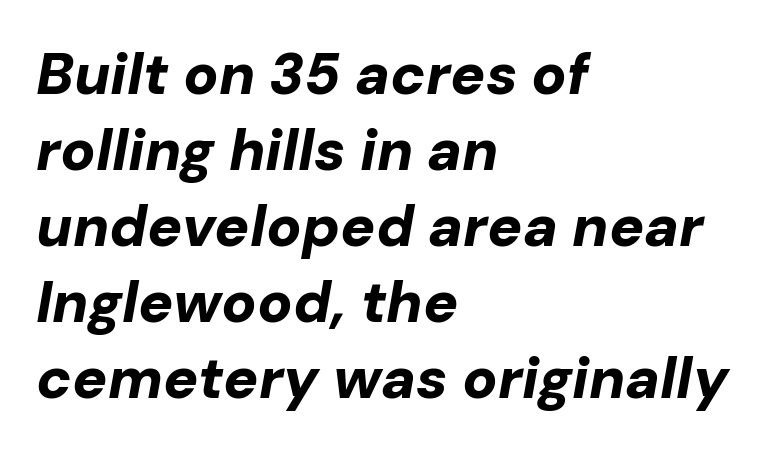
Tracking here is standard; glyphs follow each other at the usual distance. Compared with a centered layout, this one pins lines to the left instead. The rows are spaced the way most documents space them. Students, this is bold: see how much ink each stroke carries.
